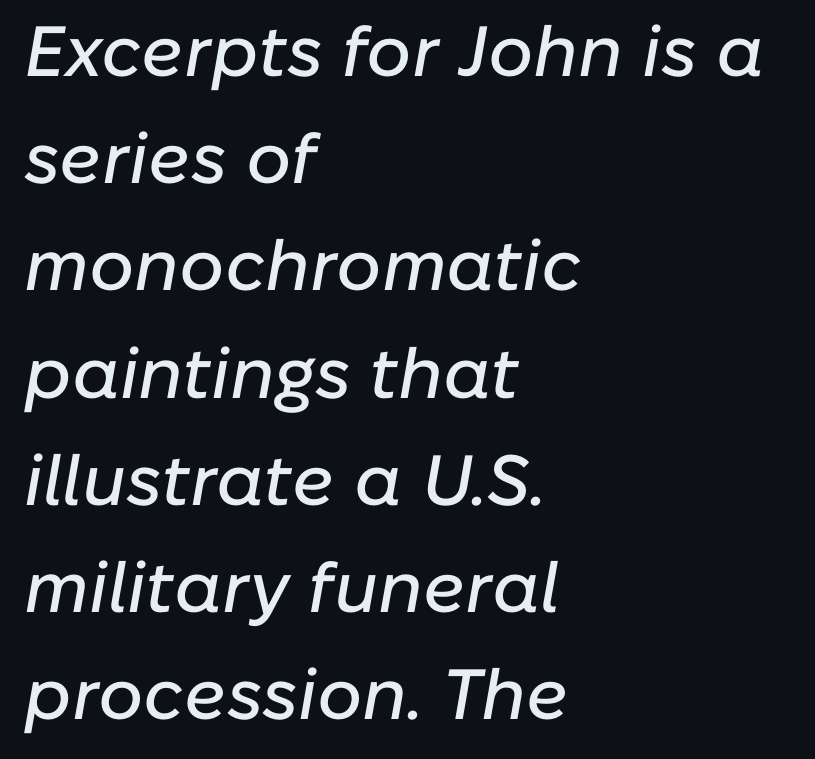
Q: Is the text italic (slanted)? A: Yes, it leans right by about 10 degrees.
Q: Is the text underlined? A: No.
Q: How is the paragraph aligned? A: Left-aligned.
Q: Is the spacing between letters normal or unusually wide? A: Normal.
Q: Is the spacing between lines tight, normal or loose? A: Normal.
Q: Width (condensed, normal, or wide)? A: Normal.
Q: Stroke contrast? A: Low.
Q: x-height? A: Medium.
Q: Monospaced? A: No.
